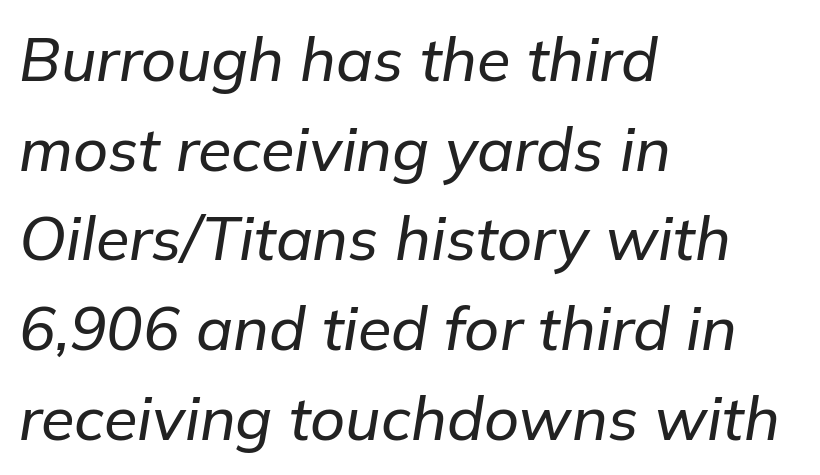
Spacing verdict: proportional, widths tailored to each character. The lines sit at an ordinary, default distance from one another. Nothing unusual about the tracking: characters are spaced as the font intends. The axis of the letterforms is tilted away from vertical. A student would call this left alignment; a typographer would say flush left, rag right.
